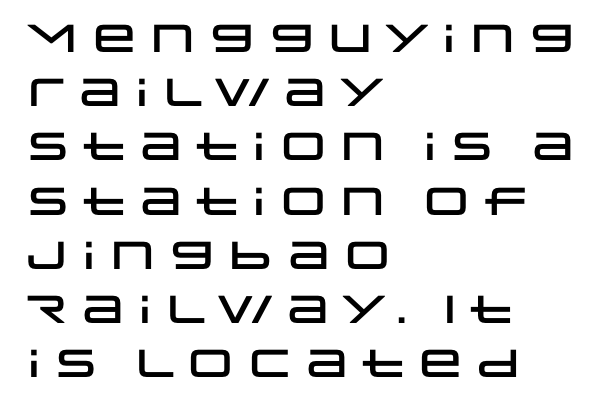
The image shows 39 px wide sans-serif type, upright; set left-aligned, normal line spacing (1.39x), normal letter spacing, not underlined; low stroke contrast and a large x-height.
